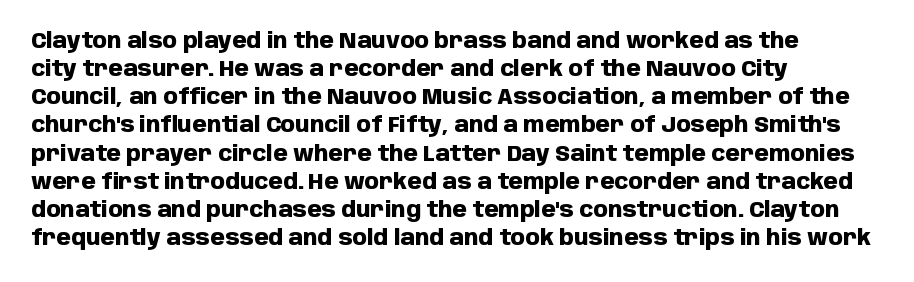
Q: Is the text bold? A: Yes.
Q: Is the text italic (slanted)? A: No, it is upright.
Q: Is the text underlined? A: No.
Q: How is the paragraph aligned? A: Left-aligned.
Q: Is the spacing between letters normal or unusually wide? A: Normal.
Q: Is the spacing between lines tight, normal or loose? A: Normal.
